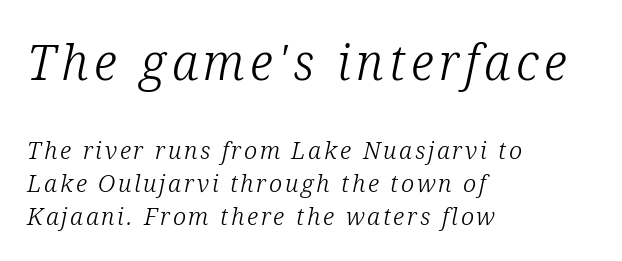
The image shows 49 px light serif type, italic (leaning right); set left-aligned, normal line spacing (1.37x), not underlined; the first (top) block is 2.04x larger; low stroke contrast and a medium x-height.
